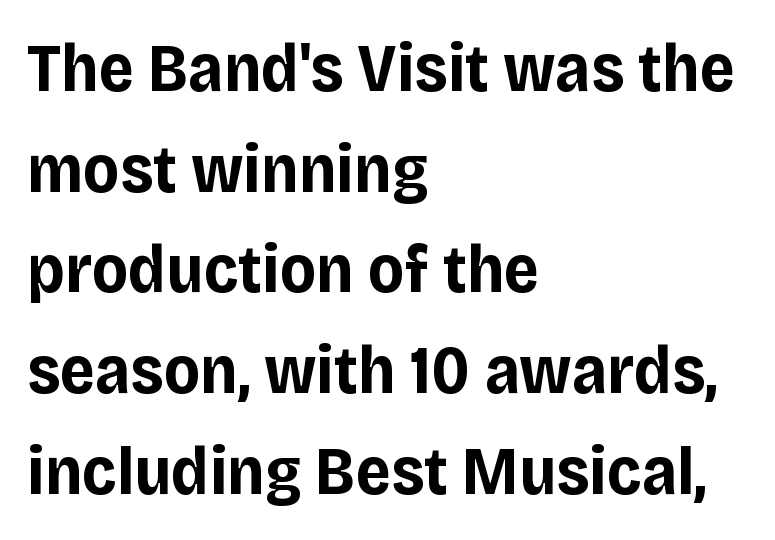
The image shows 68 px bold sans-serif type, upright; set left-aligned, normal line spacing (1.48x), normal letter spacing, not underlined; low stroke contrast and a large x-height.
